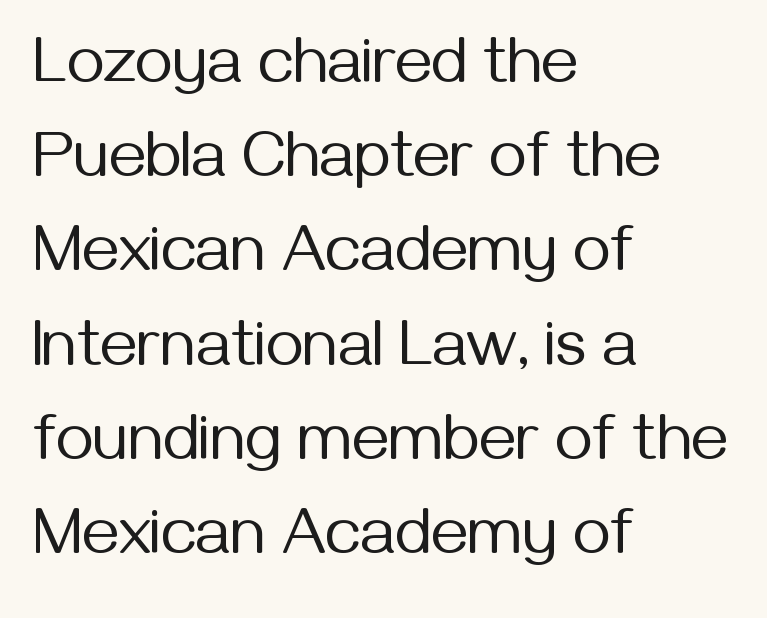
{"serif": "no", "italic": "no", "bold": "no", "weight": "regular", "width": "normal", "stroke_contrast": "medium", "x_height": "medium", "monospaced": "no", "underline": "no", "align": "left", "line_spacing": "normal", "line_spacing_ratio": 1.45, "letter_spacing": "normal", "letter_spacing_em": 0.0, "glyph_px": 65}
